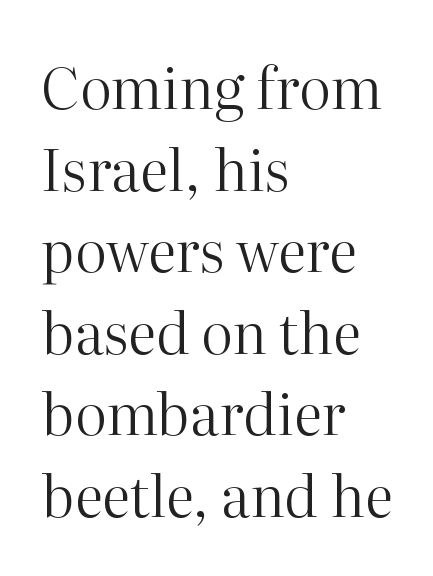
These lines are composed in type with serifs. Summary of weight: not heavy and not bold. You can tell it's not italic because the verticals are truly vertical. How would I describe the line gaps? Plain and ordinary. You could not count columns in this text — the font is proportionally spaced.
